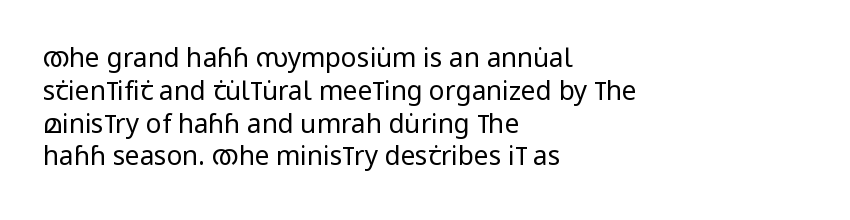
{"italic": "no", "bold": "no", "underline": "no", "align": "left", "line_spacing": "normal", "line_spacing_ratio": 1.26, "letter_spacing": "normal", "letter_spacing_em": 0.0, "glyph_px": 26}
